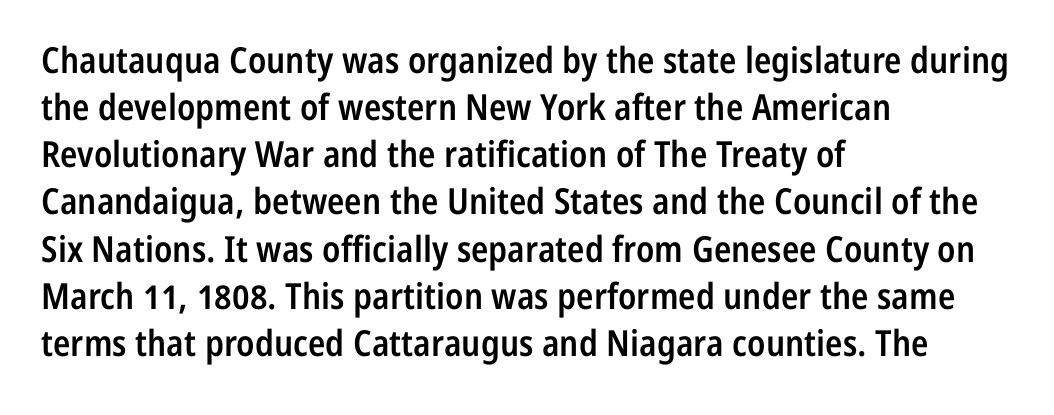
The image shows 36 px semibold, condensed sans-serif type, upright; set left-aligned, normal line spacing (1.31x), normal letter spacing, not underlined; low stroke contrast and a medium x-height.
